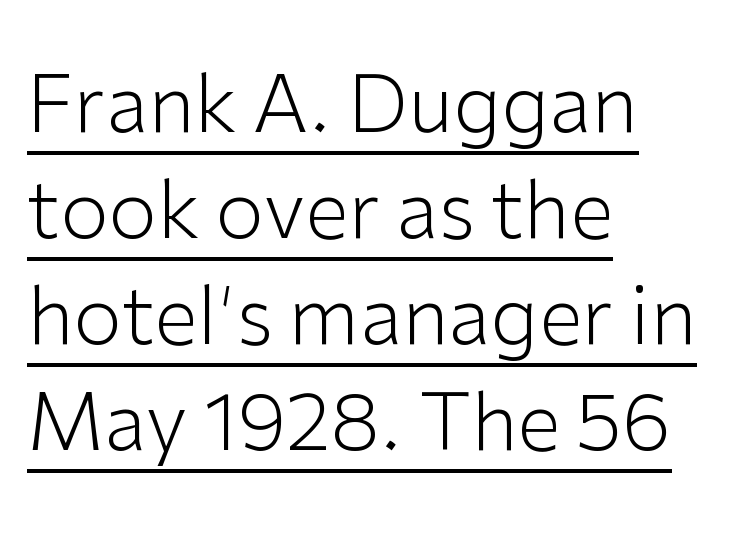
The image shows 79 px light sans-serif type, upright; set left-aligned, normal line spacing (1.34x), normal letter spacing, underlined; low stroke contrast and a medium x-height.
